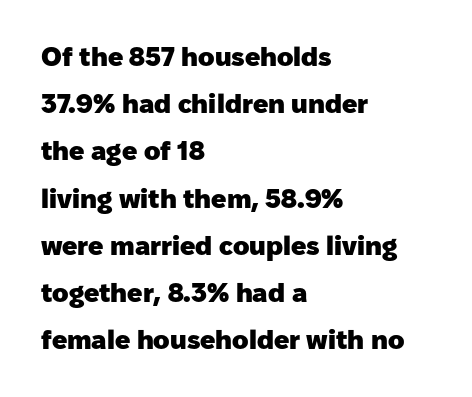
The image shows 27 px bold type, upright; set left-aligned, line spacing 1.75x, normal letter spacing, not underlined.
